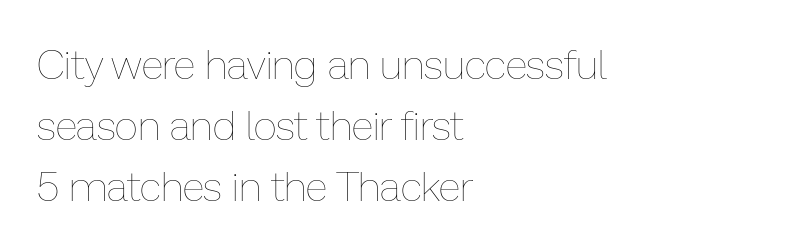
The font is comparable to plain body text, perhaps lighter. Bare-footed words on every line. The text block is weighted toward the left margin, trailing off unevenly rightward. Reading down the column, the eye jumps a familiar distance to each next line. The lettering stays uniformly vertical, giving the passage a roman look. Between one letter and the next there's only the usual sliver of space.
